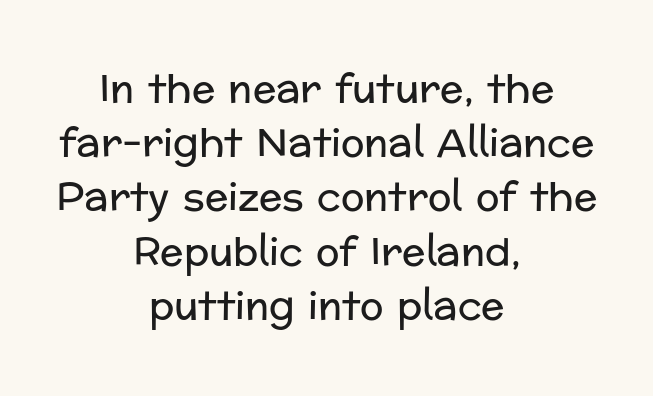
{"serif": "no", "italic": "no", "bold": "no", "weight": "regular", "width": "normal", "stroke_contrast": "low", "x_height": "medium", "monospaced": "no", "underline": "no", "align": "center", "line_spacing": "normal", "line_spacing_ratio": 1.39, "letter_spacing": "normal", "letter_spacing_em": 0.0, "glyph_px": 39}
